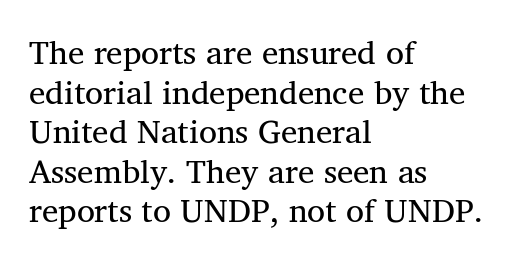
Teacher's note: observe the even left margin — that is flush-left alignment. Every character sits straight up, as roman type does. The designer went with a serif here, giving each stem small feet. Each row of text sits above clean, open space. Compared with typical body copy, the letter spacing here is the same. The strokes carry an ordinary text weight at most.
